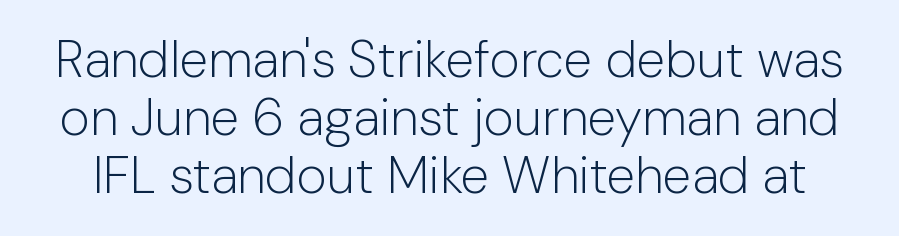
Is there any slant? The stems are plumb. Compared with typical body copy, the letter spacing here is the same. These lines are composed in type without serifs. This sample has the flowing, uneven cadence of proportional lettering. Weight: in the light-to-regular range. A typesetter would call this leading minimal, almost set solid.
